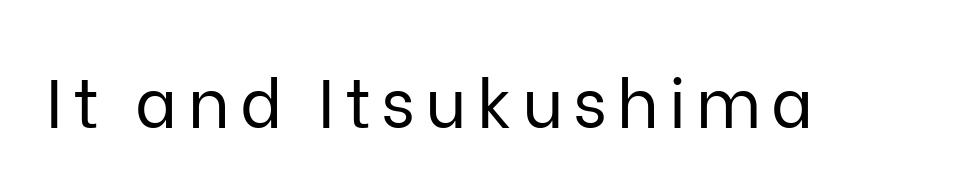
Unlike italic type, these characters show no tilt at all. Grotesque or geometric, the face here clearly has no serifs. Letters have the restrained weight of plain body copy at most. Note the varied advance widths — an 'i' is clearly narrower than an 'm'. The string is rendered with underlining switched off.
